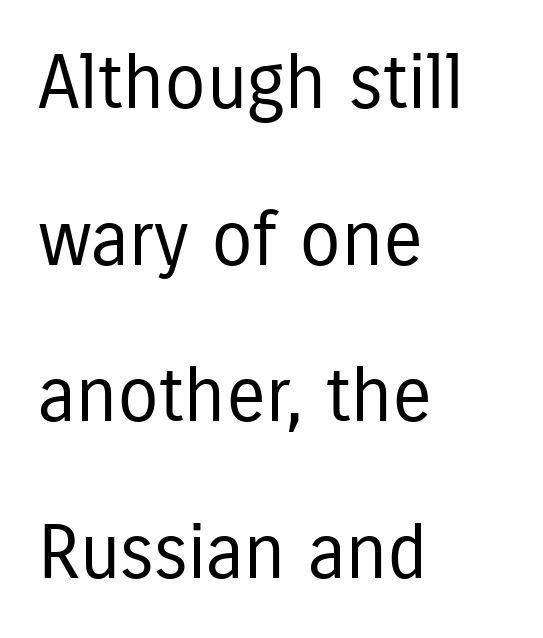
The image shows 75 px regular-weight, condensed sans-serif type, upright; set left-aligned, loose line spacing (2.09x), normal letter spacing, not underlined; low stroke contrast and a medium x-height.
